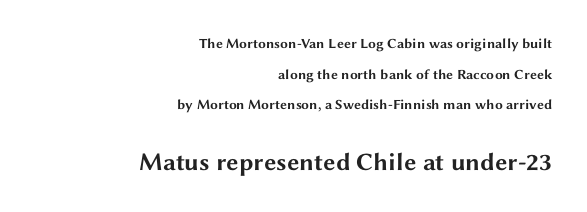
The image shows 25 px bold type, upright; set right-aligned, loose line spacing (2.19x), normal letter spacing, not underlined; the second (bottom) block is 1.79x larger.
